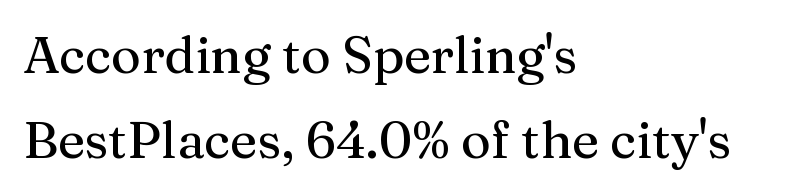
The image shows 51 px serif type, upright; set left-aligned, normal line spacing (1.66x), normal letter spacing, not underlined; medium stroke contrast and a medium x-height.
